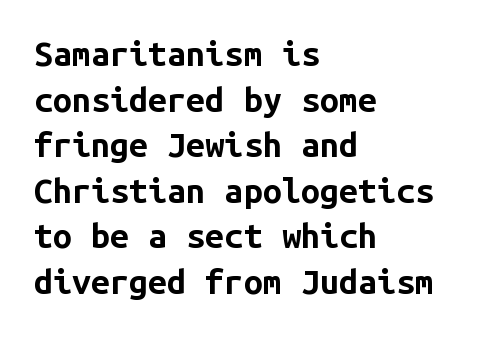
The image shows 34 px bold sans-serif type, upright, monospaced; set left-aligned, normal line spacing (1.34x), normal letter spacing, not underlined; low stroke contrast and a medium x-height.
